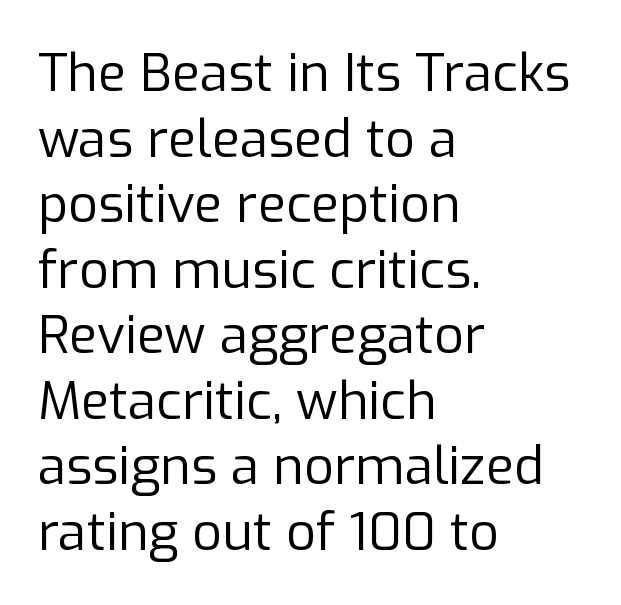
The image shows 52 px regular-weight sans-serif type, upright; set left-aligned, normal line spacing (1.26x), normal letter spacing, not underlined; low stroke contrast and a medium x-height.
